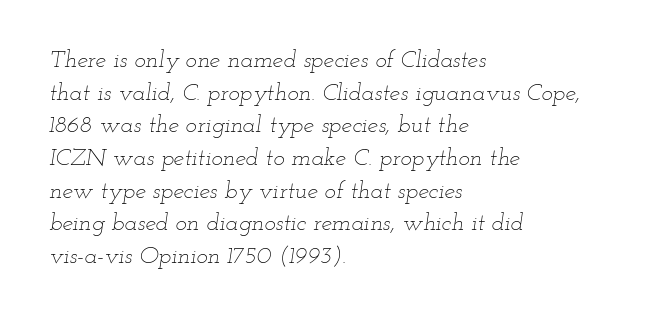
The glyphs are unaccompanied by any horizontal stroke below them. Leading: standard. The typeface has the unassuming heft of standard copy or less. These lines stack with their left ends in a neat column.
